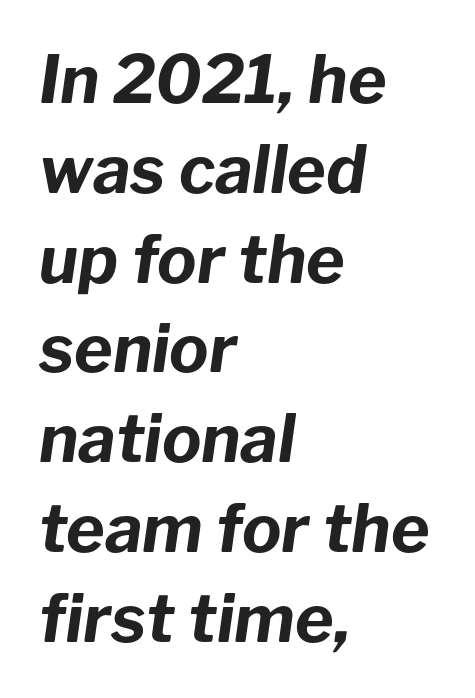
The image shows 66 px bold type, italic (leaning right); set left-aligned, normal line spacing (1.36x), normal letter spacing, not underlined; low stroke contrast and a medium x-height.
